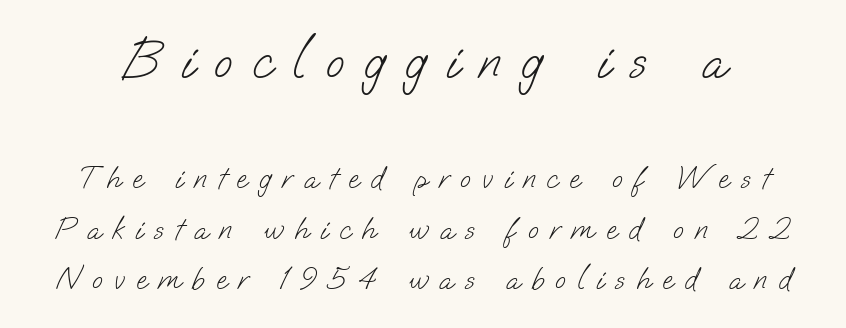
{"serif": "no", "bold": "no", "weight": "light", "width": "normal", "stroke_contrast": "low", "x_height": "small", "monospaced": "no", "underline": "no", "line_spacing": "normal", "line_spacing_ratio": 1.63, "letter_spacing": "wide", "letter_spacing_em": 0.37, "larger_block": "first", "size_ratio": 1.74, "glyph_px": 54}
